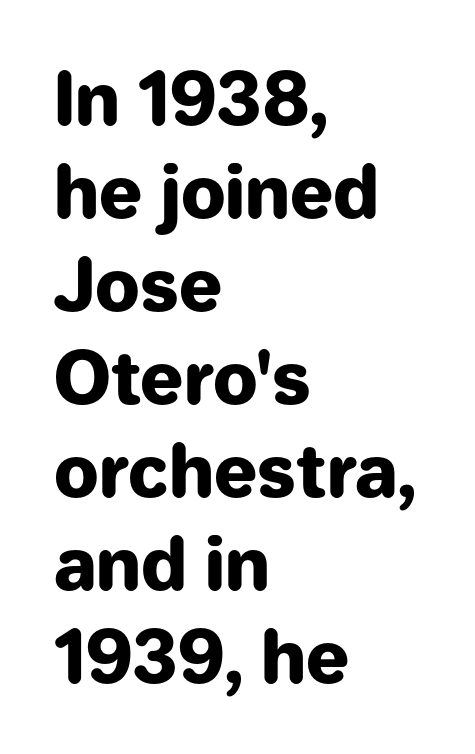
Every stem runs plumb, perpendicular to the baseline. Character widths vary here, with narrow letters taking less room than wide ones. What weight is shown? A full bold with thick strokes. Line beginnings align vertically; line endings do not. The rows are spaced the way most documents space them. These lines are composed in type without serifs.
